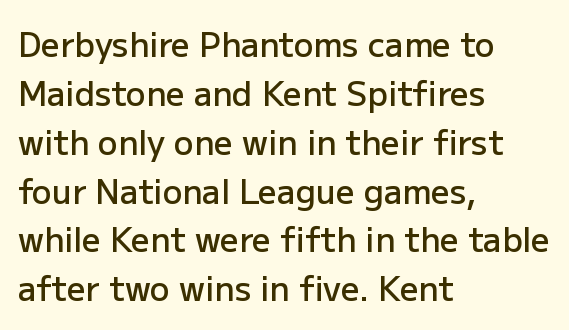
The image shows 33 px semibold sans-serif type, upright; set left-aligned, normal line spacing (1.48x), normal letter spacing, not underlined; low stroke contrast and a medium x-height.
